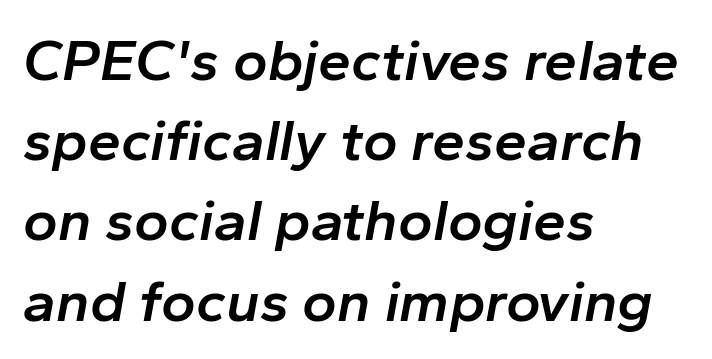
{"italic": "yes", "lean": "right", "slant_degrees": 10, "bold": "semi", "weight": "semibold", "width": "normal", "stroke_contrast": "low", "x_height": "medium", "monospaced": "no", "underline": "no", "align": "left", "line_spacing": "normal", "line_spacing_ratio": 1.36, "letter_spacing": "normal", "letter_spacing_em": 0.0, "glyph_px": 59}
